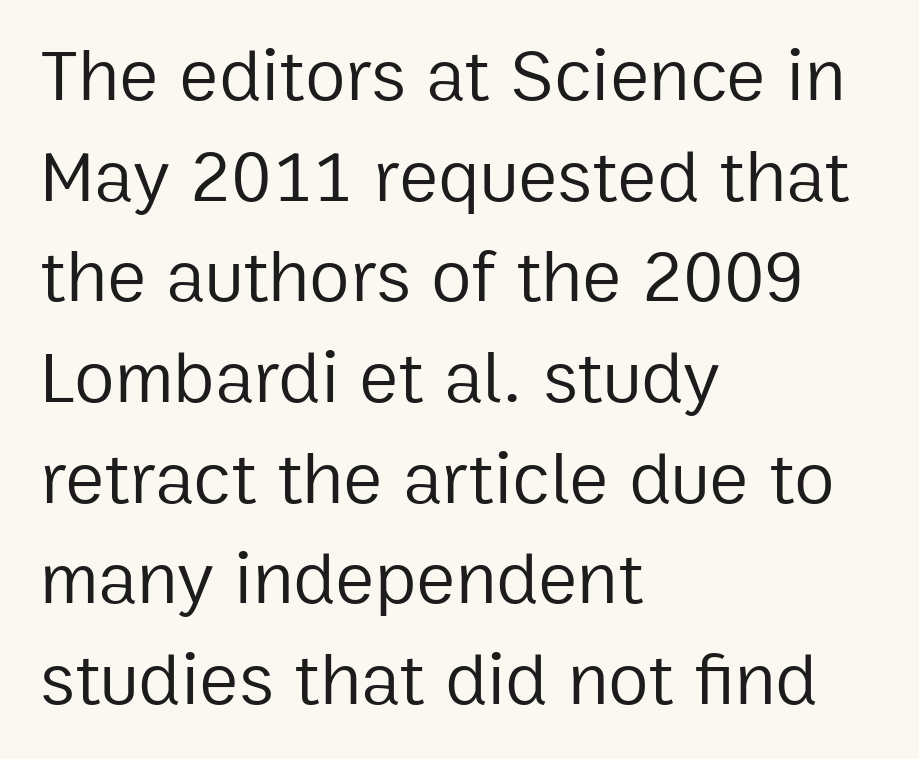
The image shows 74 px regular-weight sans-serif type, upright; set left-aligned, normal line spacing (1.36x), normal letter spacing, not underlined; low stroke contrast and a medium x-height.
